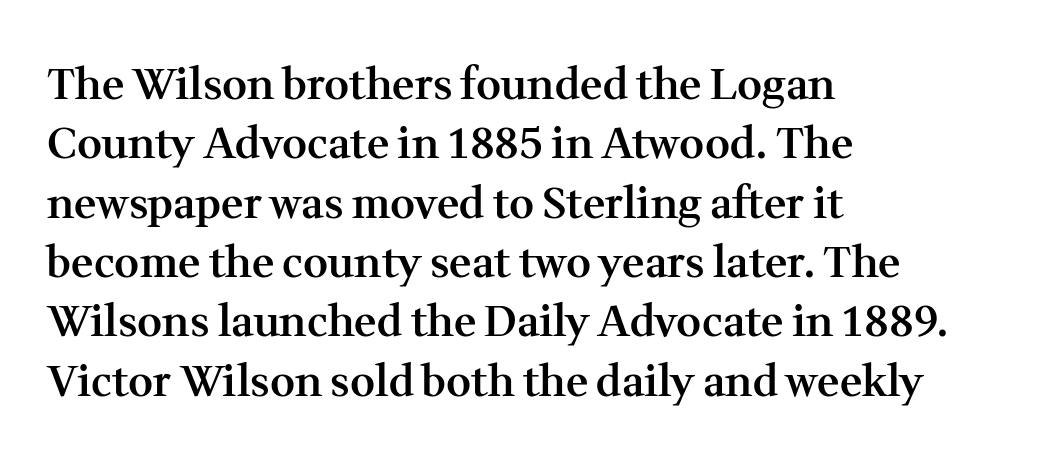
The image shows 43 px semibold serif type, upright; set left-aligned, normal line spacing (1.38x), normal letter spacing, not underlined; medium stroke contrast and a medium x-height.
